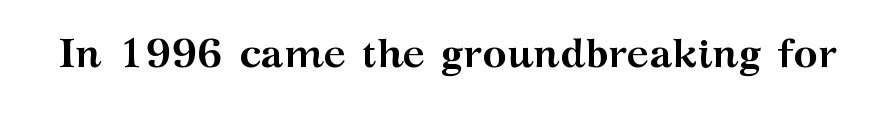
Q: Is the text bold? A: Yes.
Q: Is the text italic (slanted)? A: No, it is upright.
Q: Is the typeface a serif or a sans-serif typeface? A: Serif.
Q: Is the text underlined? A: No.
Q: Is the spacing between letters normal or unusually wide? A: Normal.
Q: Width (condensed, normal, or wide)? A: Wide.
Q: Stroke contrast? A: Medium.
Q: x-height? A: Medium.
Q: Monospaced? A: No.
